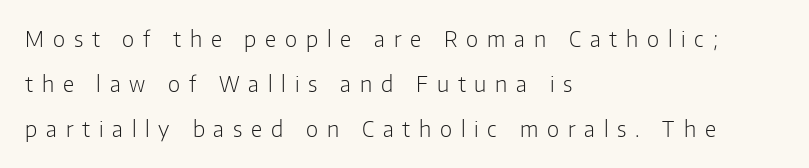
Q: Is the text bold? A: No.
Q: Is the text italic (slanted)? A: No, it is upright.
Q: Is the text underlined? A: No.
Q: How is the paragraph aligned? A: Left-aligned.
Q: Is the spacing between letters normal or unusually wide? A: Unusually wide.
Q: Is the spacing between lines tight, normal or loose? A: Loose.
